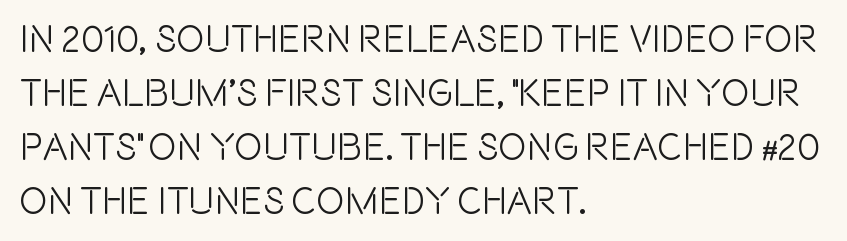
The image shows 38 px condensed sans-serif type, upright; set left-aligned, normal line spacing (1.42x), normal letter spacing, not underlined; a large x-height.
